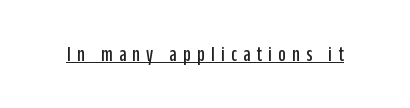
{"italic": "no", "underline": "yes", "letter_spacing": "wide", "letter_spacing_em": 0.3, "glyph_px": 21}
